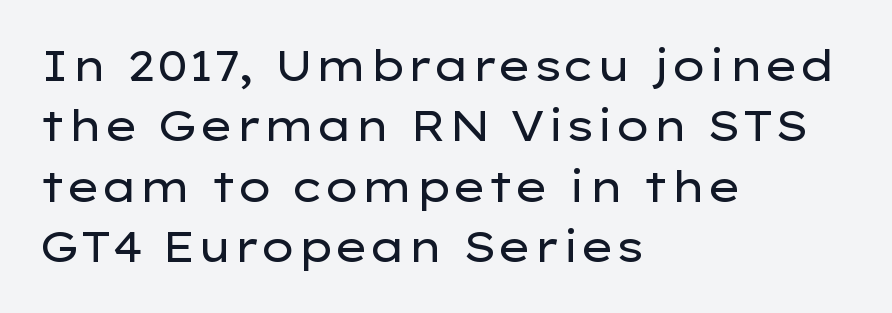
Q: Is the text bold? A: No.
Q: Is the text italic (slanted)? A: No, it is upright.
Q: Is the typeface a serif or a sans-serif typeface? A: Sans-serif.
Q: Is the text underlined? A: No.
Q: How is the paragraph aligned? A: Left-aligned.
Q: Is the spacing between letters normal or unusually wide? A: Normal.
Q: Is the spacing between lines tight, normal or loose? A: Normal.
Q: Width (condensed, normal, or wide)? A: Wide.
Q: Stroke contrast? A: Low.
Q: x-height? A: Medium.
Q: Monospaced? A: No.
